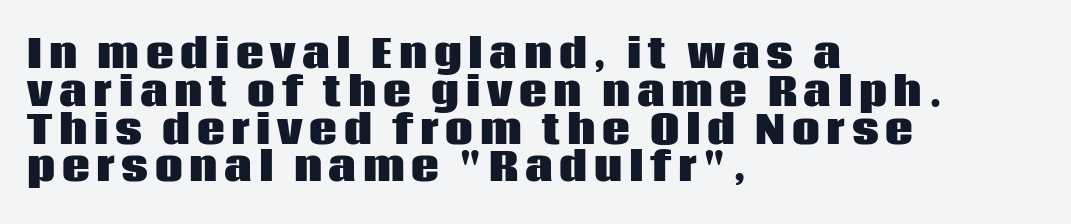
Q: Is the text bold? A: Yes.
Q: Is the text italic (slanted)? A: No, it is upright.
Q: Is the typeface a serif or a sans-serif typeface? A: Sans-serif.
Q: Is the text underlined? A: No.
Q: How is the paragraph aligned? A: Left-aligned.
Q: Is the spacing between lines tight, normal or loose? A: Tight.
Q: Width (condensed, normal, or wide)? A: Normal.
Q: Stroke contrast? A: Low.
Q: x-height? A: Large.
Q: Monospaced? A: No.
